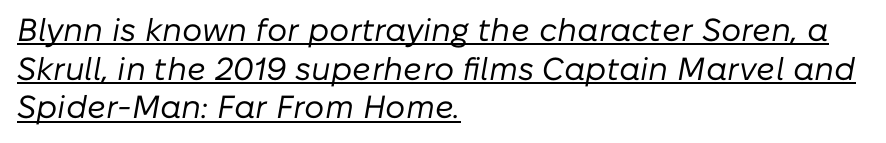
Q: Is the text bold? A: No.
Q: Is the text italic (slanted)? A: Yes, it leans right by about 10 degrees.
Q: Is the text underlined? A: Yes.
Q: How is the paragraph aligned? A: Left-aligned.
Q: Is the spacing between letters normal or unusually wide? A: Normal.
Q: Width (condensed, normal, or wide)? A: Normal.
Q: Stroke contrast? A: Low.
Q: x-height? A: Medium.
Q: Monospaced? A: No.
